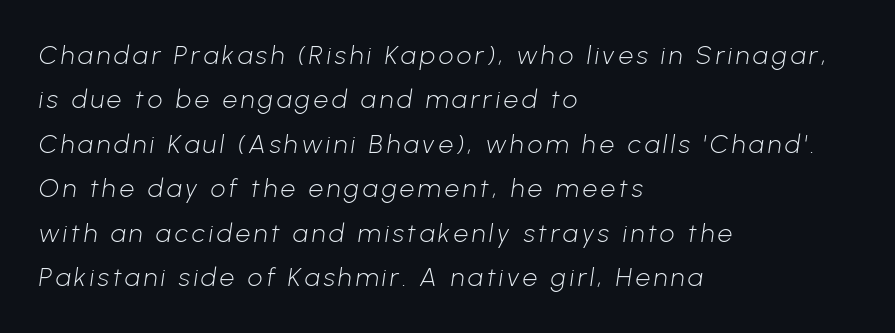
The image shows 26 px text type; set left-aligned, line spacing 1.71x, not underlined.
